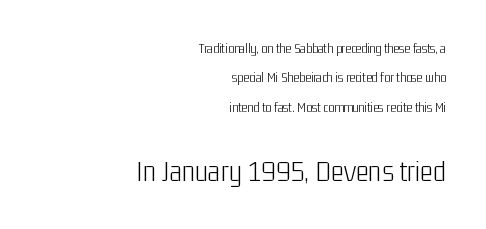
Q: Is the text bold? A: No.
Q: Is the text italic (slanted)? A: No, it is upright.
Q: Is the typeface a serif or a sans-serif typeface? A: Sans-serif.
Q: Is the text underlined? A: No.
Q: How is the paragraph aligned? A: Right-aligned.
Q: Is the spacing between letters normal or unusually wide? A: Normal.
Q: Is the spacing between lines tight, normal or loose? A: Loose.
Q: Which block of text is set in a larger size, the first (top) or the second (bottom)? A: The second (bottom) one.
Q: Width (condensed, normal, or wide)? A: Condensed.
Q: Stroke contrast? A: Low.
Q: x-height? A: Medium.
Q: Monospaced? A: No.
